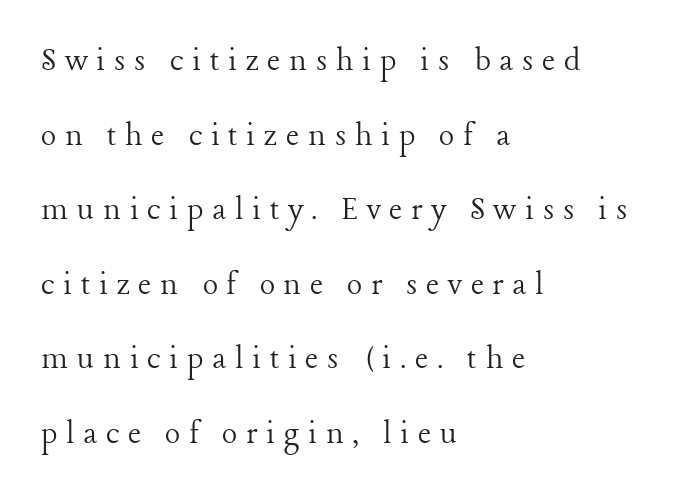
The image shows 36 px light serif type, upright; set left-aligned, loose line spacing (2.07x), unusually wide letter spacing (+0.24 em), not underlined; low stroke contrast and a medium x-height.
